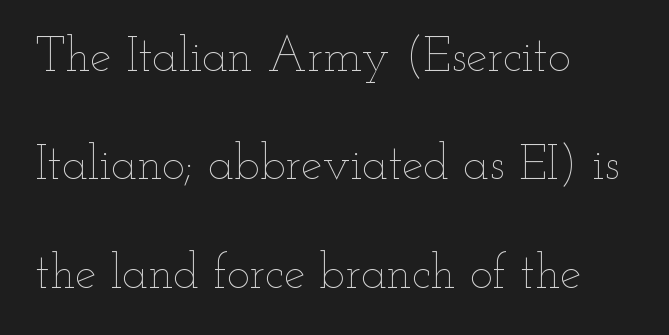
Q: Is the text bold? A: No.
Q: Is the text italic (slanted)? A: No, it is upright.
Q: Is the text underlined? A: No.
Q: How is the paragraph aligned? A: Left-aligned.
Q: Is the spacing between letters normal or unusually wide? A: Normal.
Q: Is the spacing between lines tight, normal or loose? A: Loose.
Q: Width (condensed, normal, or wide)? A: Wide.
Q: Stroke contrast? A: Low.
Q: x-height? A: Small.
Q: Monospaced? A: No.
